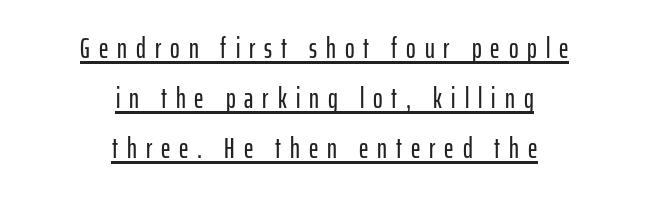
Does a line run under the words? Yes, clearly. Serif or sans? Sans — the stroke terminals are bare. Honestly, the letter spacing is so wide it's the main thing you notice. Posture: straight, roman, zero tilt. Teacher's note: observe the equal gaps on both sides — that is centered alignment.
